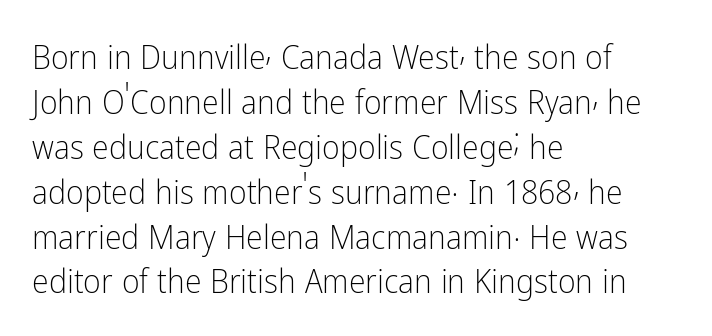
{"serif": "no", "italic": "no", "bold": "no", "weight": "light", "width": "condensed", "stroke_contrast": "low", "x_height": "medium", "monospaced": "no", "underline": "no", "align": "left", "line_spacing": "normal", "line_spacing_ratio": 1.32, "letter_spacing": "normal", "letter_spacing_em": 0.0, "glyph_px": 34}
